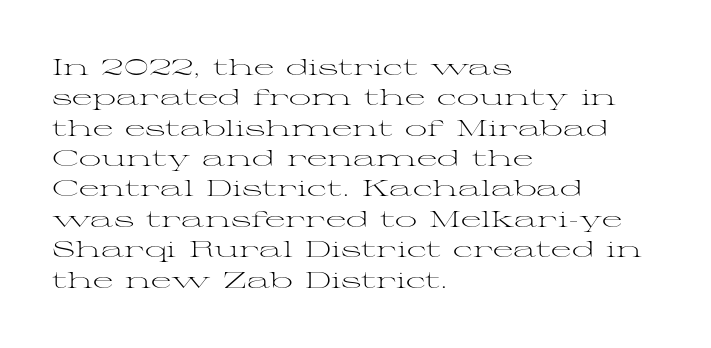
A quiet, ordinary-to-light weight characterises the typeface. The text block is weighted toward the left margin, trailing off unevenly rightward. This rendering leaves character spacing at its baseline value. Characters remain perfectly vertical along every line. The strip under each line holds only bare page.
